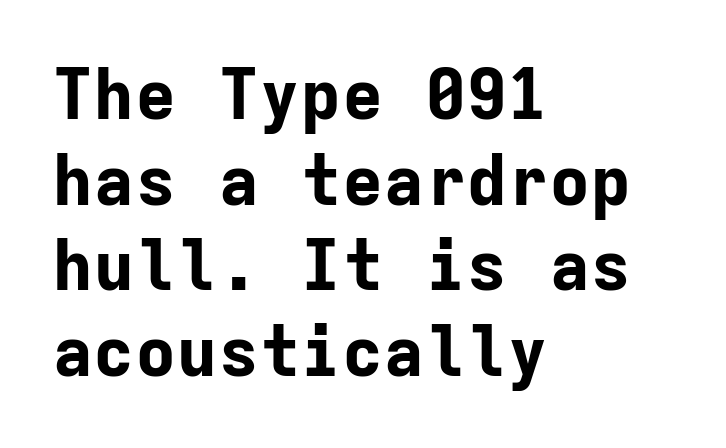
{"serif": "no", "italic": "no", "bold": "yes", "weight": "bold", "width": "normal", "stroke_contrast": "low", "x_height": "medium", "monospaced": "yes", "underline": "no", "align": "left", "line_spacing_ratio": 1.24, "letter_spacing": "normal", "letter_spacing_em": 0.0, "glyph_px": 69}
